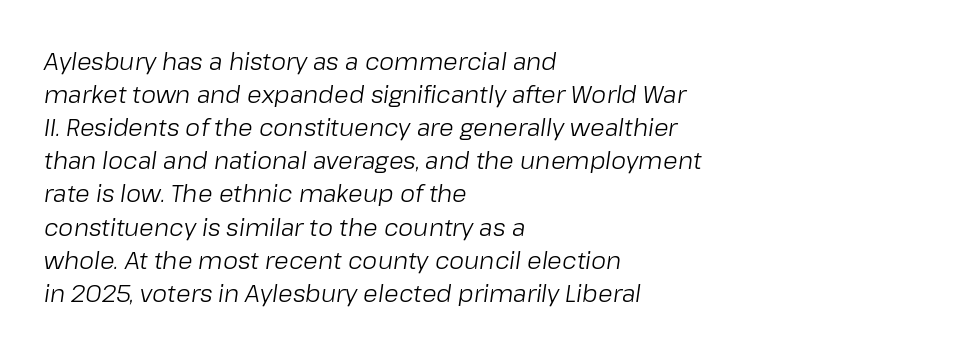
The image shows 24 px text type, italic (leaning right); set left-aligned, normal line spacing (1.38x), normal letter spacing, not underlined.
